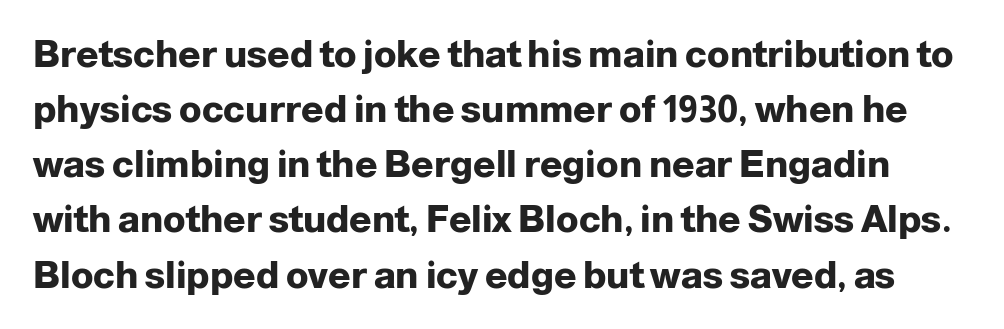
{"serif": "no", "italic": "no", "bold": "yes", "weight": "heavy", "width": "normal", "stroke_contrast": "low", "x_height": "medium", "monospaced": "no", "underline": "no", "line_spacing": "normal", "line_spacing_ratio": 1.49, "letter_spacing": "normal", "letter_spacing_em": 0.0, "glyph_px": 37}
